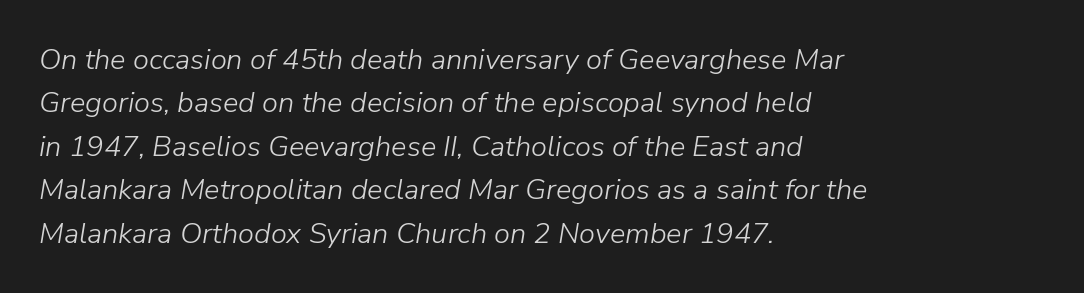
Observe the lean: these are italic letterforms. The block of text has a typical density, with ordinary space between rows. The cut favours lightness, reaching ordinary text weight at its darkest. Notice how the passage keeps a crisp vertical edge on the left only. You could not count columns in this text — the font is proportionally spaced. The type is set solid horizontally, with unmodified tracking.
